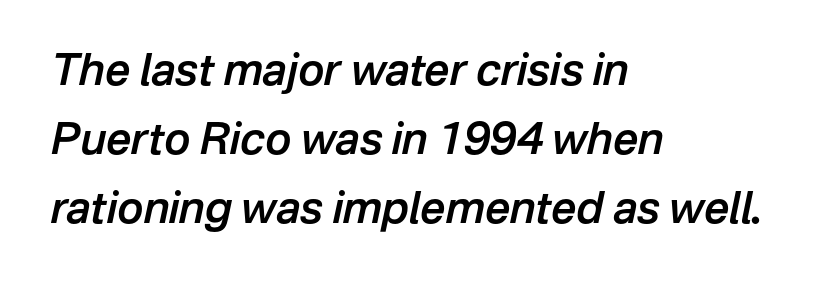
{"italic": "yes", "lean": "right", "slant_degrees": 12, "bold": "semi", "weight": "semibold", "width": "normal", "stroke_contrast": "low", "x_height": "medium", "monospaced": "no", "underline": "no", "align": "left", "line_spacing": "normal", "line_spacing_ratio": 1.57, "letter_spacing": "normal", "letter_spacing_em": 0.0, "glyph_px": 44}
